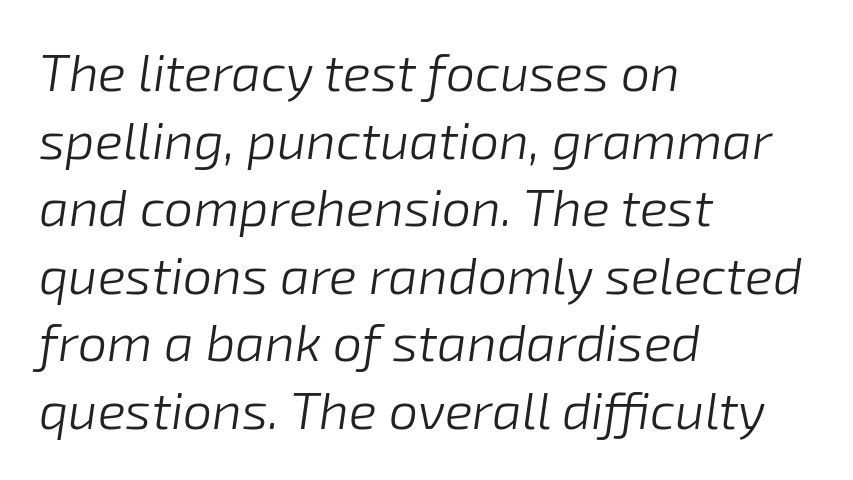
One-word summary of the alignment: left. Tall strokes in this sample are angled rather than plumb. Look at the tracking — it's just the regular setting, nothing added. Bare-footed words on every line.
